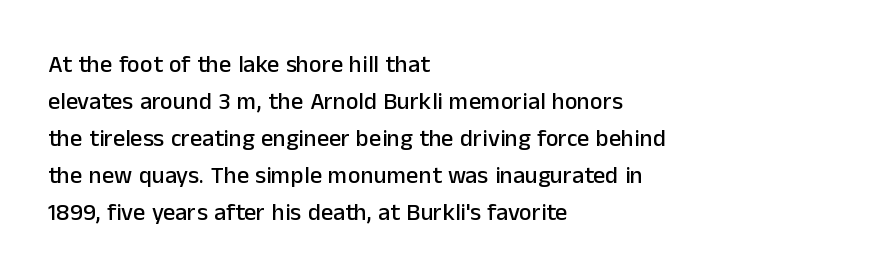
This is roman type, the default non-slanted kind. The lines in this sample share a left origin and differ only in where they stop. Glance below the letters and you will spot only blank space. The line-height multiplier appears to be the usual default. No extra tracking has been applied to these lines.
